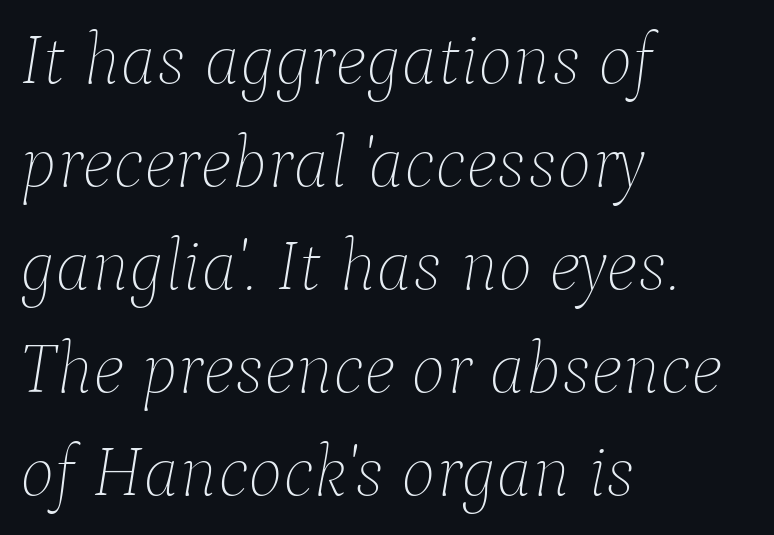
The ragged edge is on the right, which tells us the setting is flush left. Short note: letters normally spaced. The rendering uses natural spacing where letterforms have individual widths. The font is comparable to plain body text, perhaps lighter. Clear beneath every line of the passage.
